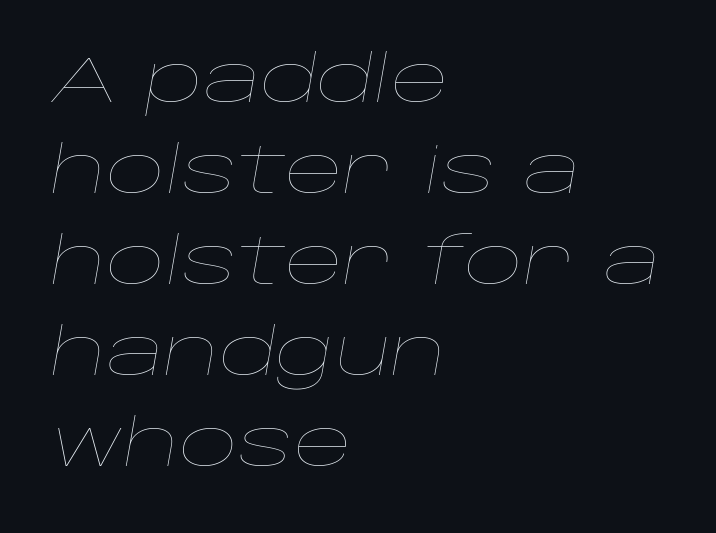
Here the designer chose a conventional face with non-uniform glyph widths. Caption: face not bold, strokes unweighted. Observe the lean: these are italic letterforms. Does the copy run flush right? No — it runs flush left.
